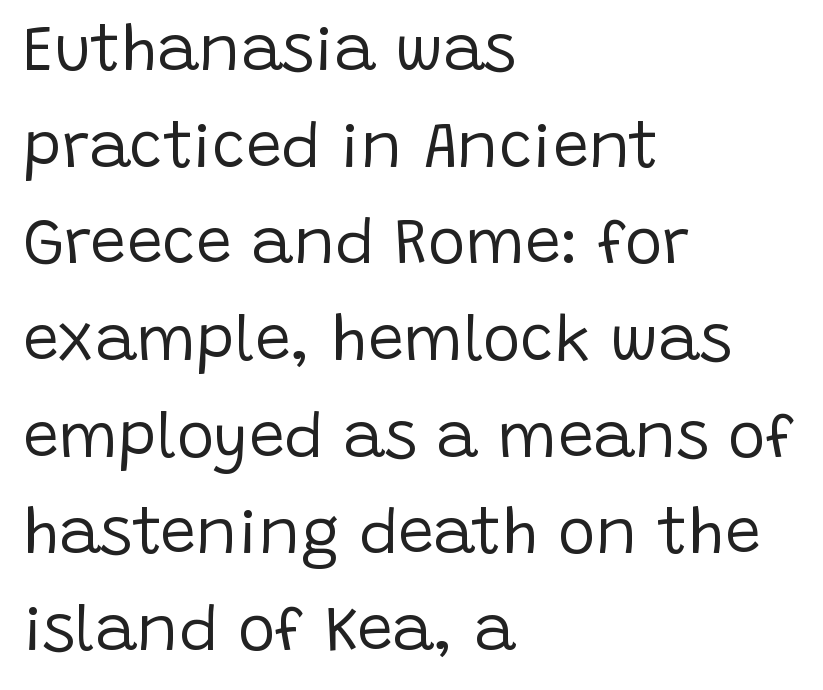
Weight: not bold — regular or lighter. Where is the straight margin? On the left. Notice how the stems are strictly vertical — no italics here. The zone under the glyphs is completely vacant. Tracking value appears to be zero — textbook default spacing.
